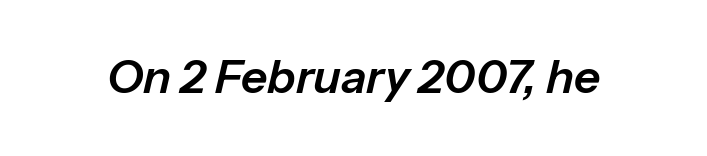
The image shows 46 px text type, italic (leaning right); set normal letter spacing, not underlined; low stroke contrast and a medium x-height.
